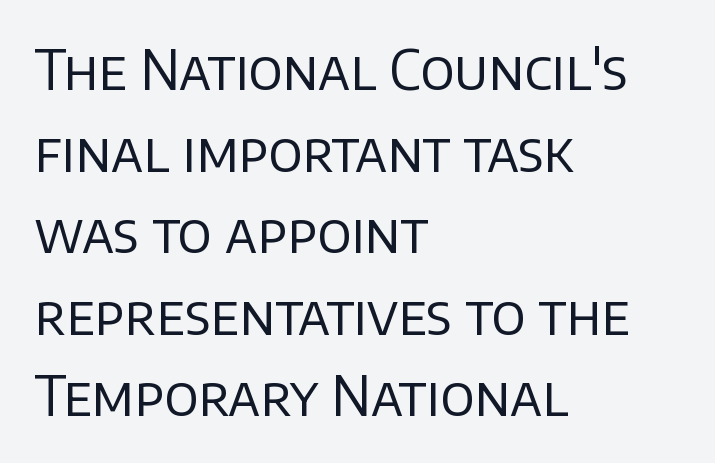
The image shows 54 px regular-weight sans-serif type, upright; set left-aligned, normal line spacing (1.51x), normal letter spacing, not underlined; low stroke contrast and a large x-height.
